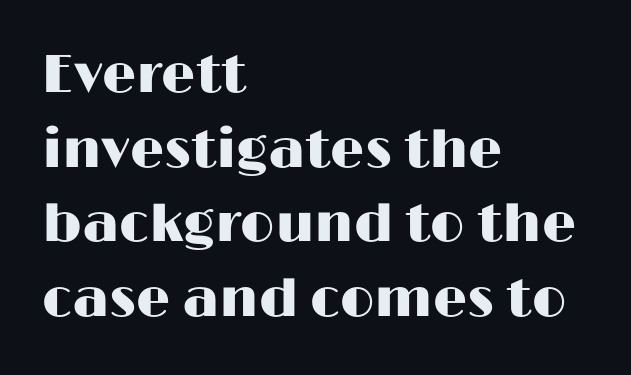
Note: no serifs on the glyphs. Every character sits straight up, as roman type does. Character widths vary here, with narrow letters taking less room than wide ones. The rendering anchors every line to the left-hand side. Beneath every word, the page is bare. Evenly set lines give the paragraph a standard silhouette.
